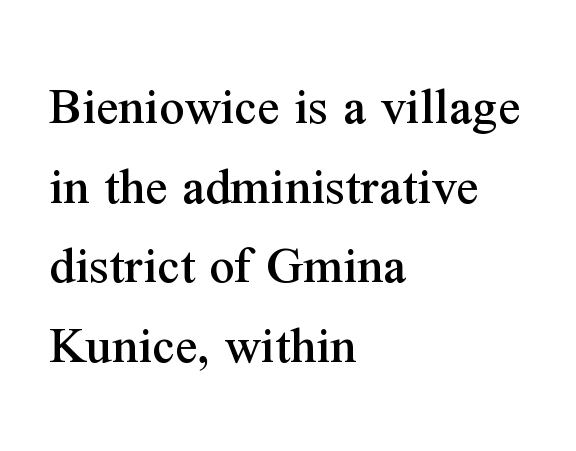
{"serif": "yes", "italic": "no", "width": "normal", "stroke_contrast": "medium", "x_height": "medium", "monospaced": "no", "underline": "no", "align": "left", "line_spacing": "normal", "line_spacing_ratio": 1.45, "letter_spacing": "normal", "letter_spacing_em": 0.0, "glyph_px": 55}
